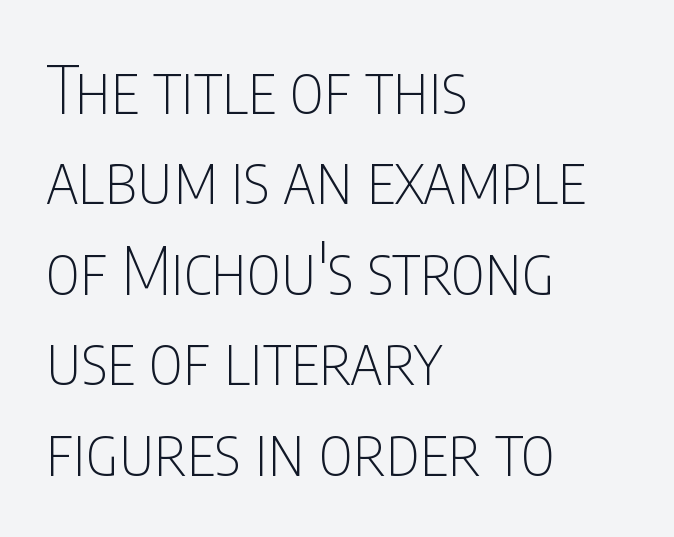
{"serif": "no", "italic": "no", "bold": "no", "weight": "thin", "width": "condensed", "stroke_contrast": "low", "x_height": "large", "monospaced": "no", "underline": "no", "align": "left", "line_spacing": "normal", "line_spacing_ratio": 1.37, "letter_spacing": "normal", "letter_spacing_em": 0.0, "glyph_px": 66}
